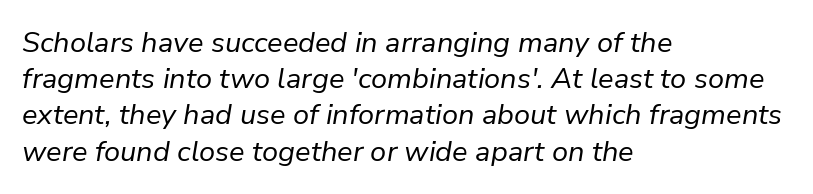
Q: Is the text bold? A: No.
Q: Is the text italic (slanted)? A: Yes, it leans right by about 9 degrees.
Q: Is the text underlined? A: No.
Q: How is the paragraph aligned? A: Left-aligned.
Q: Is the spacing between letters normal or unusually wide? A: Normal.
Q: Is the spacing between lines tight, normal or loose? A: Normal.
Q: Width (condensed, normal, or wide)? A: Normal.
Q: Stroke contrast? A: Low.
Q: x-height? A: Medium.
Q: Monospaced? A: No.
